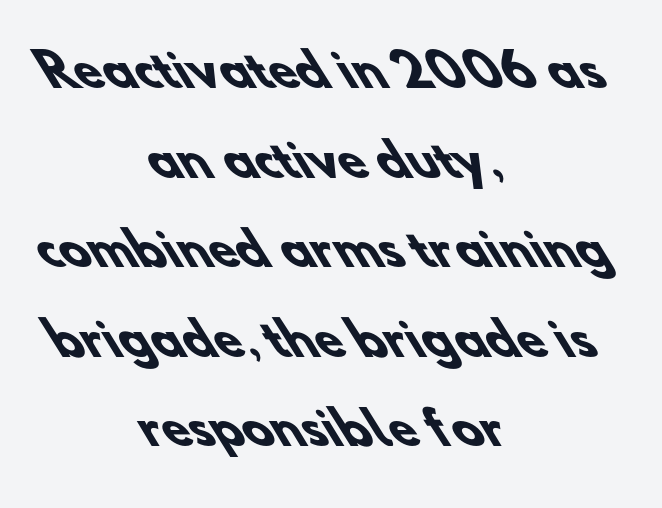
Q: Is the text bold? A: Yes.
Q: Is the typeface a serif or a sans-serif typeface? A: Sans-serif.
Q: Is the text underlined? A: No.
Q: How is the paragraph aligned? A: Centered.
Q: Is the spacing between letters normal or unusually wide? A: Normal.
Q: Is the spacing between lines tight, normal or loose? A: Loose.
Q: Width (condensed, normal, or wide)? A: Normal.
Q: Stroke contrast? A: Low.
Q: x-height? A: Small.
Q: Monospaced? A: No.
